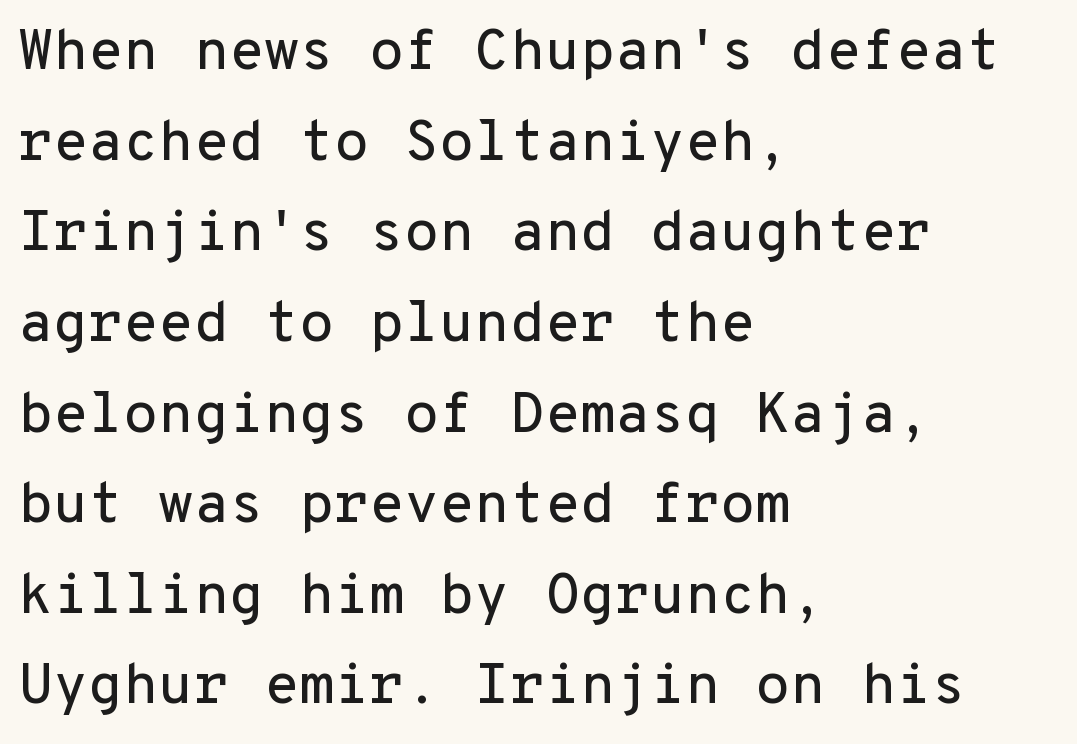
{"serif": "no", "italic": "no", "width": "normal", "stroke_contrast": "low", "x_height": "medium", "monospaced": "yes", "underline": "no", "align": "left", "line_spacing": "normal", "line_spacing_ratio": 1.59, "letter_spacing": "normal", "letter_spacing_em": 0.0, "glyph_px": 57}
